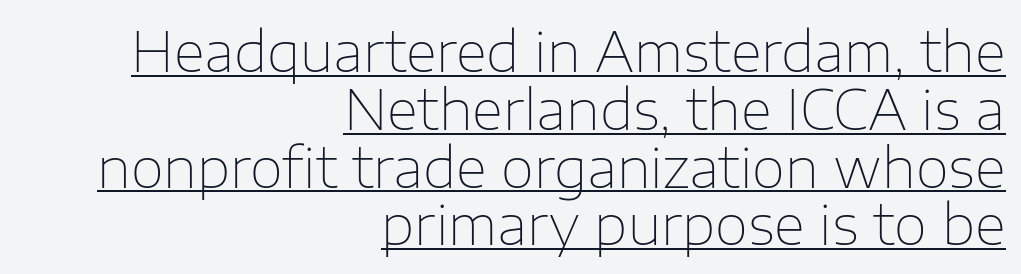
Q: Is the text bold? A: No.
Q: Is the text italic (slanted)? A: No, it is upright.
Q: Is the typeface a serif or a sans-serif typeface? A: Sans-serif.
Q: Is the text underlined? A: Yes.
Q: How is the paragraph aligned? A: Right-aligned.
Q: Is the spacing between letters normal or unusually wide? A: Normal.
Q: Is the spacing between lines tight, normal or loose? A: Tight.
Q: Width (condensed, normal, or wide)? A: Normal.
Q: Stroke contrast? A: Low.
Q: x-height? A: Medium.
Q: Monospaced? A: No.
